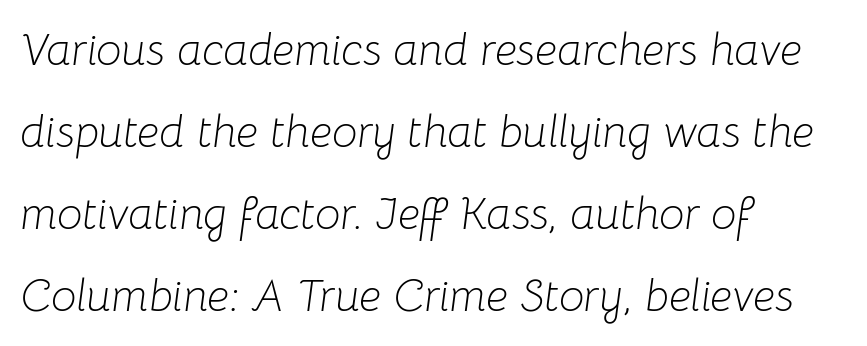
The image shows 45 px light type, italic (leaning right); set left-aligned, line spacing 1.82x, normal letter spacing, not underlined; low stroke contrast and a medium x-height.
